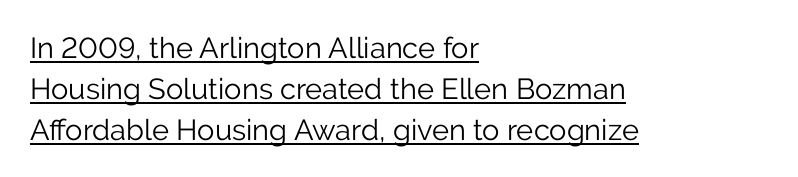
Q: Is the text bold? A: No.
Q: Is the text italic (slanted)? A: No, it is upright.
Q: Is the typeface a serif or a sans-serif typeface? A: Sans-serif.
Q: Is the text underlined? A: Yes.
Q: How is the paragraph aligned? A: Left-aligned.
Q: Is the spacing between letters normal or unusually wide? A: Normal.
Q: Is the spacing between lines tight, normal or loose? A: Normal.
Q: Width (condensed, normal, or wide)? A: Normal.
Q: Stroke contrast? A: Low.
Q: x-height? A: Medium.
Q: Monospaced? A: No.
